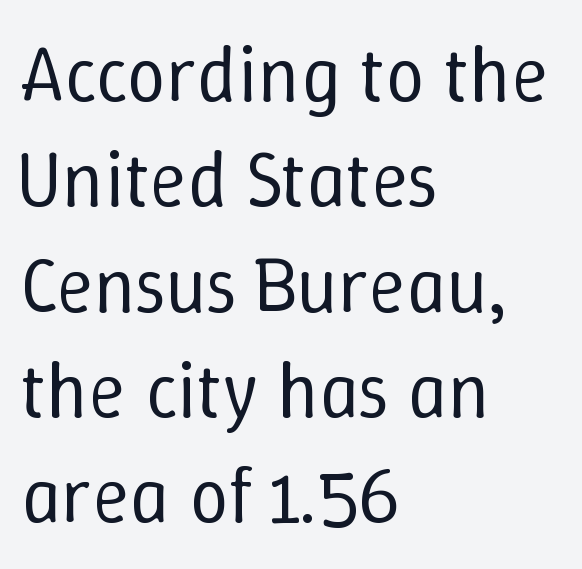
The image shows 78 px regular-weight type, upright; set left-aligned, normal line spacing (1.35x), normal letter spacing, not underlined; low stroke contrast and a medium x-height.
